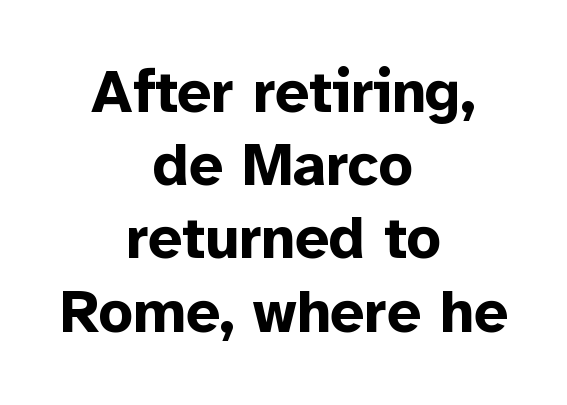
The text was rendered using a sans face with plain stroke endings. Line starts and ends both wander, symmetrically. No word sits above an underline. The letterforms sit shoulder to shoulder at normal distance. Note the varied advance widths — an 'i' is clearly narrower than an 'm'.
